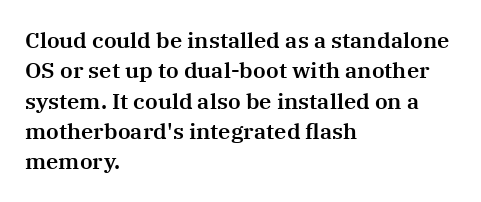
{"italic": "no", "underline": "no", "align": "left", "line_spacing": "normal", "line_spacing_ratio": 1.38, "letter_spacing": "normal", "letter_spacing_em": 0.0, "glyph_px": 22}
